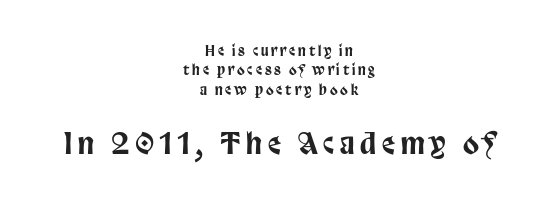
The image shows 29 px condensed sans-serif type, upright; set centered, normal line spacing (1.39x), unusually wide letter spacing (+0.2 em), not underlined; the second (bottom) block is 2.07x larger; low stroke contrast and a large x-height.
